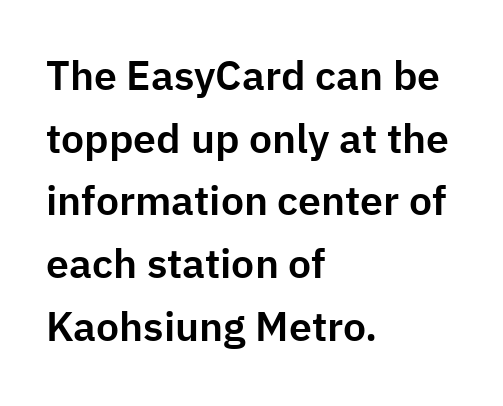
Is the block centered? No — it sits flush against the left margin. A typesetter would call this proportional, since set widths differ per character. This rendering leaves character spacing at its baseline value. Has an underline been added? It has not. Note: no serifs on the glyphs. Is there much room between lines? A standard amount, neither cramped nor airy.
